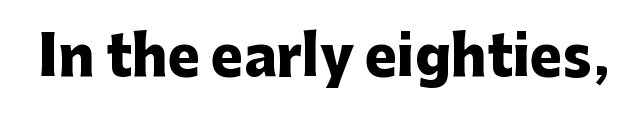
Q: Is the text bold? A: Yes.
Q: Is the text italic (slanted)? A: No, it is upright.
Q: Is the typeface a serif or a sans-serif typeface? A: Sans-serif.
Q: Is the text underlined? A: No.
Q: Is the spacing between letters normal or unusually wide? A: Normal.
Q: Width (condensed, normal, or wide)? A: Normal.
Q: Stroke contrast? A: Low.
Q: x-height? A: Medium.
Q: Monospaced? A: No.
